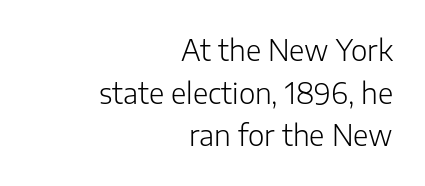
The image shows 28 px light sans-serif type, upright; set right-aligned, normal line spacing (1.52x), normal letter spacing, not underlined; low stroke contrast and a medium x-height.
